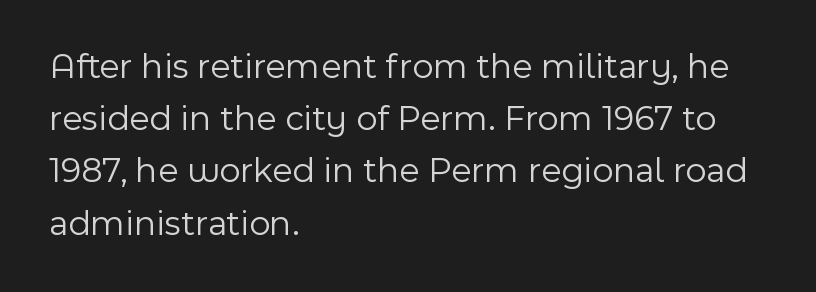
The image shows 36 px light sans-serif type, upright; set left-aligned, normal line spacing (1.45x), normal letter spacing, not underlined; a medium x-height.
